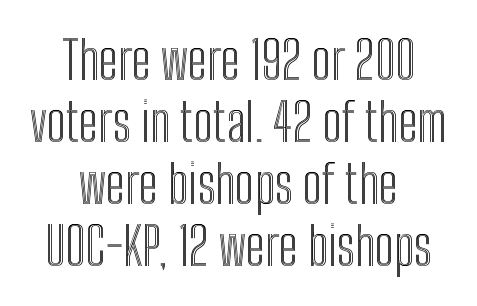
{"italic": "no", "width": "condensed", "x_height": "medium", "monospaced": "no", "underline": "no", "align": "center", "line_spacing_ratio": 1.19, "letter_spacing": "normal", "letter_spacing_em": 0.0, "glyph_px": 52}
